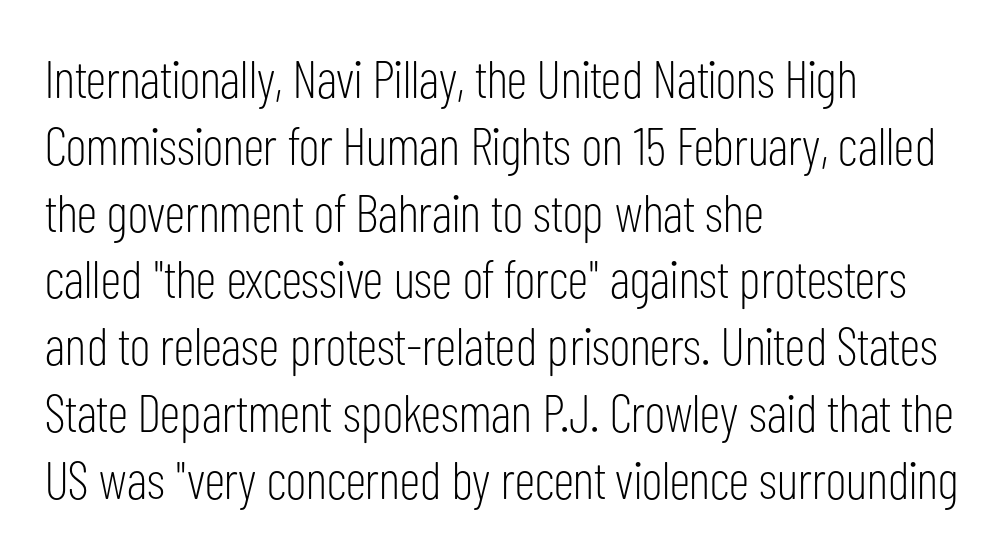
{"serif": "no", "italic": "no", "bold": "no", "weight": "light", "width": "condensed", "stroke_contrast": "low", "x_height": "medium", "monospaced": "no", "underline": "no", "align": "left", "line_spacing": "normal", "line_spacing_ratio": 1.26, "letter_spacing": "normal", "letter_spacing_em": 0.0, "glyph_px": 53}
